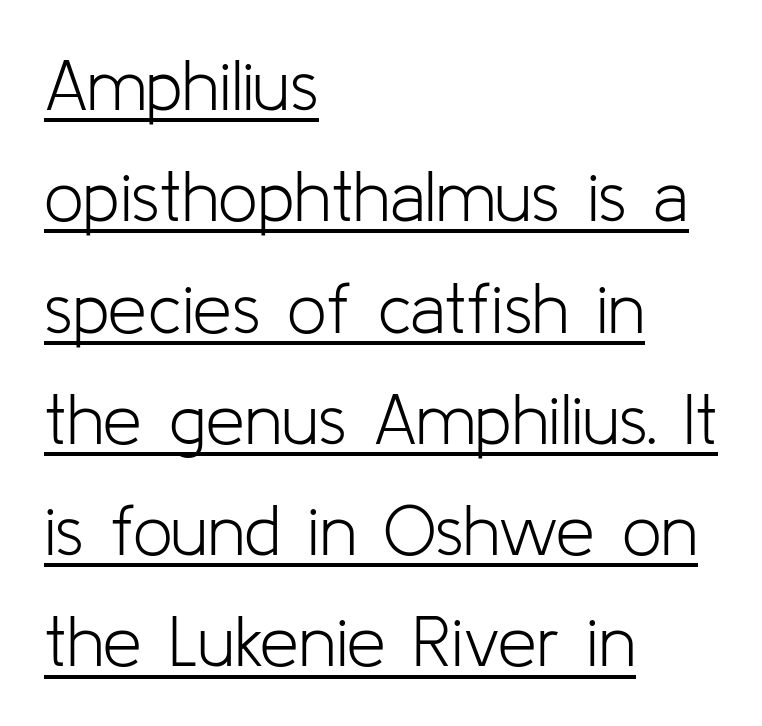
Q: Is the text bold? A: No.
Q: Is the text italic (slanted)? A: No, it is upright.
Q: Is the typeface a serif or a sans-serif typeface? A: Sans-serif.
Q: Is the text underlined? A: Yes.
Q: How is the paragraph aligned? A: Left-aligned.
Q: Is the spacing between letters normal or unusually wide? A: Normal.
Q: Is the spacing between lines tight, normal or loose? A: Normal.
Q: Width (condensed, normal, or wide)? A: Normal.
Q: Stroke contrast? A: Low.
Q: x-height? A: Medium.
Q: Monospaced? A: No.
